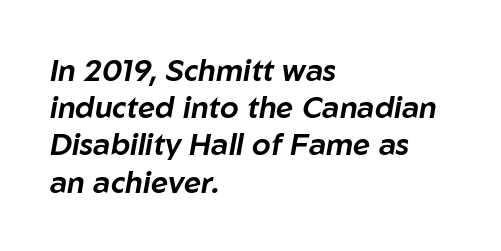
{"italic": "yes", "lean": "right", "slant_degrees": 10, "width": "normal", "stroke_contrast": "low", "x_height": "medium", "monospaced": "no", "underline": "no", "align": "left", "line_spacing_ratio": 1.24, "letter_spacing": "normal", "letter_spacing_em": 0.0, "glyph_px": 30}
